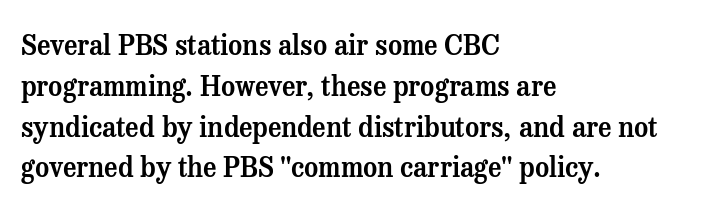
The typography opts for an upright posture over an oblique one. Descenders hang freely into open space. The rag falls on the right side of this text block. No extra tracking has been applied to these lines. Does the leading feel generous? No, just average.
